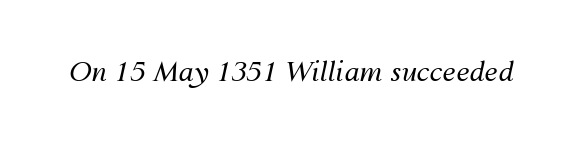
{"italic": "yes", "lean": "right", "slant_degrees": 12, "bold": "no", "underline": "no", "letter_spacing": "normal", "letter_spacing_em": 0.0, "glyph_px": 27}
